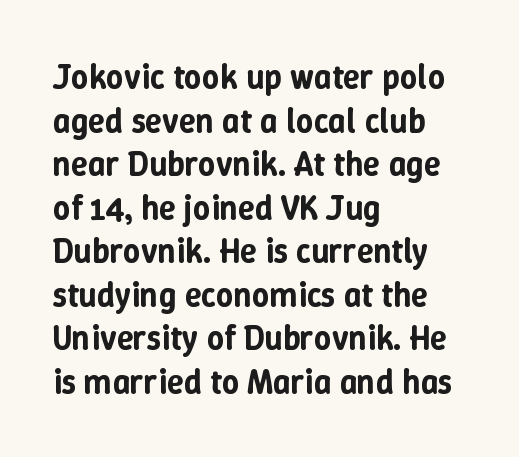
Q: Is the text italic (slanted)? A: No, it is upright.
Q: Is the text underlined? A: No.
Q: How is the paragraph aligned? A: Left-aligned.
Q: Is the spacing between letters normal or unusually wide? A: Normal.
Q: Is the spacing between lines tight, normal or loose? A: Normal.
Q: Width (condensed, normal, or wide)? A: Normal.
Q: Stroke contrast? A: Low.
Q: x-height? A: Medium.
Q: Monospaced? A: No.
